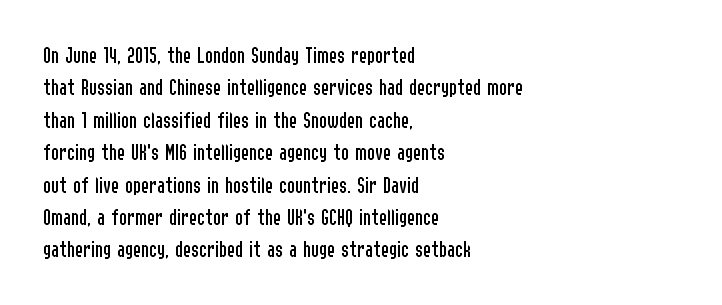
{"italic": "no", "bold": "no", "underline": "no", "align": "left", "line_spacing": "normal", "line_spacing_ratio": 1.35, "letter_spacing": "normal", "letter_spacing_em": 0.0, "glyph_px": 24}
